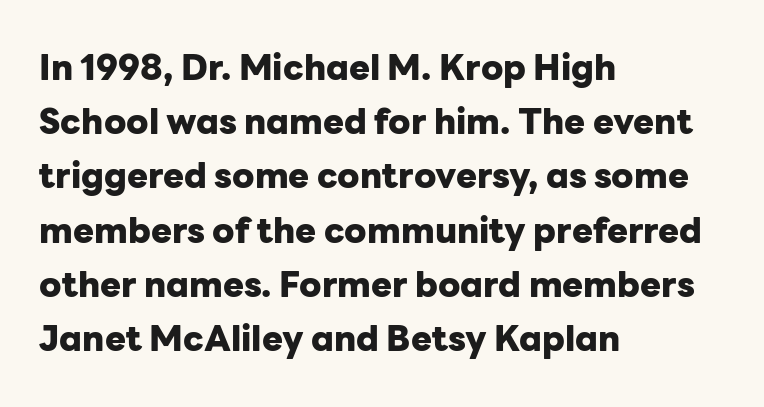
{"serif": "no", "italic": "no", "bold": "yes", "weight": "heavy", "width": "normal", "stroke_contrast": "low", "x_height": "medium", "monospaced": "no", "underline": "no", "align": "left", "line_spacing": "normal", "line_spacing_ratio": 1.55, "letter_spacing": "normal", "letter_spacing_em": 0.0, "glyph_px": 35}
